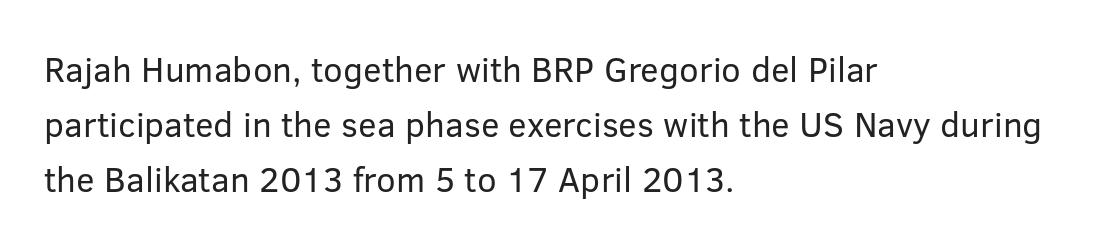
{"serif": "no", "italic": "no", "bold": "no", "weight": "regular", "width": "normal", "stroke_contrast": "low", "x_height": "medium", "monospaced": "no", "underline": "no", "align": "left", "line_spacing": "normal", "line_spacing_ratio": 1.57, "letter_spacing": "normal", "letter_spacing_em": 0.0, "glyph_px": 35}
